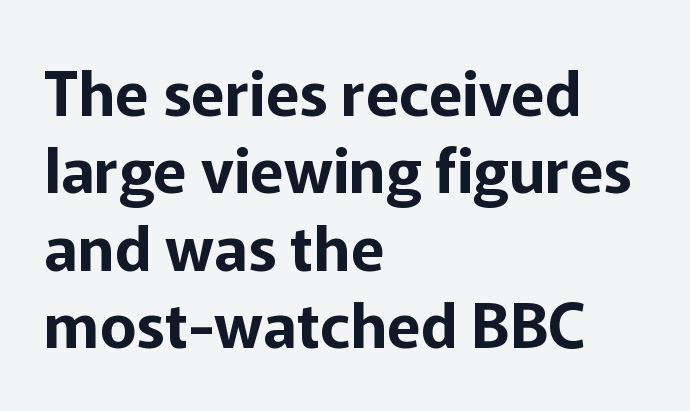
The image shows 62 px sans-serif type, upright; set left-aligned, normal line spacing (1.25x), normal letter spacing, not underlined; low stroke contrast and a medium x-height.
